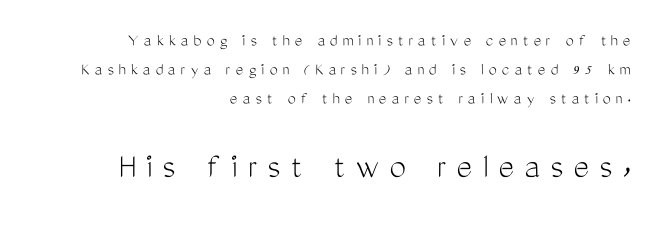
Q: Is the text bold? A: No.
Q: Is the text italic (slanted)? A: No, it is upright.
Q: Is the typeface a serif or a sans-serif typeface? A: Sans-serif.
Q: Is the text underlined? A: No.
Q: How is the paragraph aligned? A: Right-aligned.
Q: Is the spacing between letters normal or unusually wide? A: Unusually wide.
Q: Is the spacing between lines tight, normal or loose? A: Normal.
Q: Which block of text is set in a larger size, the first (top) or the second (bottom)? A: The second (bottom) one.
Q: Width (condensed, normal, or wide)? A: Condensed.
Q: Stroke contrast? A: Medium.
Q: x-height? A: Medium.
Q: Monospaced? A: No.
